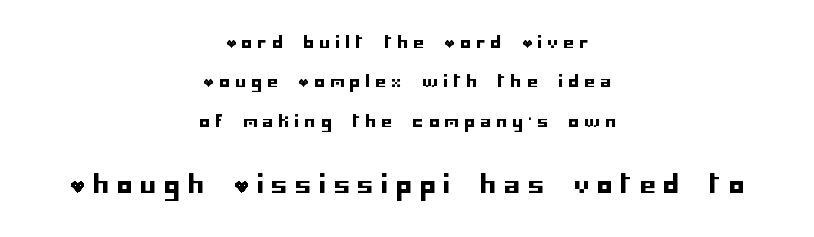
If you squint, the bottom block still reads clearly — it's the larger of the two. The designer dialed line spacing up above the default. Which margin do the lines hug? Neither — every line sits in the middle. Spacing between characters has been opened up far beyond the box default. Ordinary non-slanted type is in use. Descenders are the only things crossing below the line.
